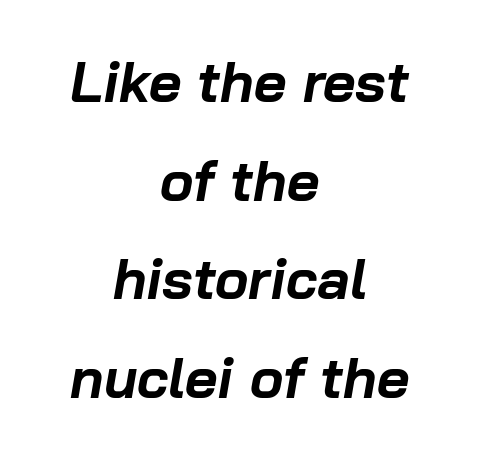
Q: Is the text bold? A: Yes.
Q: Is the text italic (slanted)? A: Yes, it leans right by about 10 degrees.
Q: Is the text underlined? A: No.
Q: How is the paragraph aligned? A: Centered.
Q: Is the spacing between letters normal or unusually wide? A: Normal.
Q: Width (condensed, normal, or wide)? A: Normal.
Q: Stroke contrast? A: Low.
Q: x-height? A: Medium.
Q: Monospaced? A: No.
